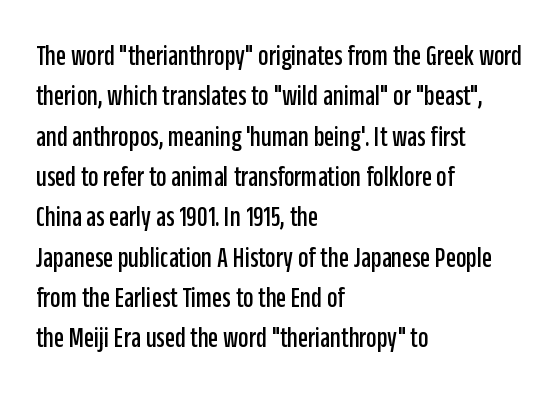
The image shows 29 px condensed sans-serif type, upright; set left-aligned, normal line spacing (1.39x), normal letter spacing, not underlined; low stroke contrast and a large x-height.
